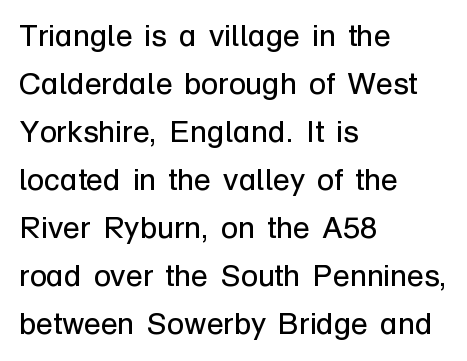
Q: Is the text bold? A: No.
Q: Is the text italic (slanted)? A: No, it is upright.
Q: Is the typeface a serif or a sans-serif typeface? A: Sans-serif.
Q: Is the text underlined? A: No.
Q: How is the paragraph aligned? A: Left-aligned.
Q: Is the spacing between letters normal or unusually wide? A: Normal.
Q: Is the spacing between lines tight, normal or loose? A: Normal.
Q: Width (condensed, normal, or wide)? A: Normal.
Q: Stroke contrast? A: Low.
Q: x-height? A: Medium.
Q: Monospaced? A: No.
